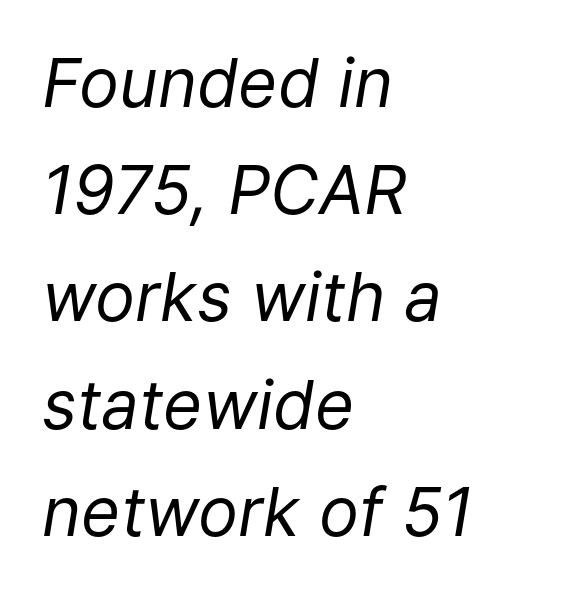
You can tell it's italic because the verticals aren't actually vertical. A typesetter would call this leading conventional body-copy spacing. How are the letters spaced? Ordinarily, with no added tracking. A typesetter would call this proportional, since set widths differ per character.
